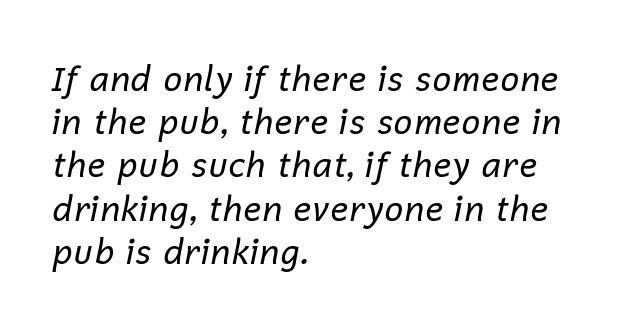
Q: Is the text bold? A: No.
Q: Is the text italic (slanted)? A: Yes, it leans right by about 12 degrees.
Q: Is the text underlined? A: No.
Q: How is the paragraph aligned? A: Left-aligned.
Q: Is the spacing between letters normal or unusually wide? A: Normal.
Q: Is the spacing between lines tight, normal or loose? A: Normal.
Q: Width (condensed, normal, or wide)? A: Normal.
Q: Stroke contrast? A: Low.
Q: x-height? A: Medium.
Q: Monospaced? A: No.
